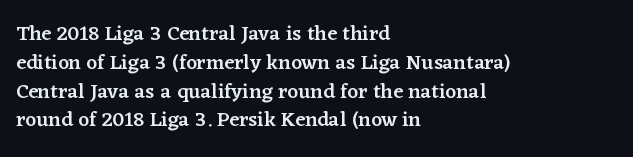
Underlining? Definitely not there. Posture: vertical. The space between consecutive lines is moderate. The paragraph has a hard left edge and a soft right edge. The line texture is even and compact thanks to regular tracking.
